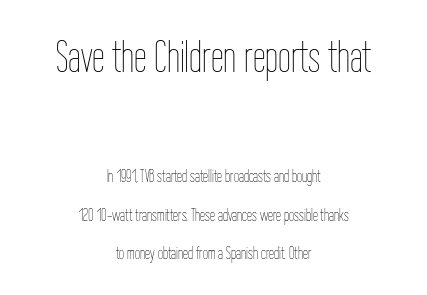
{"italic": "no", "bold": "no", "weight": "thin", "width": "condensed", "stroke_contrast": "low", "x_height": "medium", "monospaced": "no", "underline": "no", "align": "center", "line_spacing": "loose", "line_spacing_ratio": 2.14, "letter_spacing": "normal", "letter_spacing_em": 0.0, "larger_block": "first", "size_ratio": 2.56, "glyph_px": 46}
